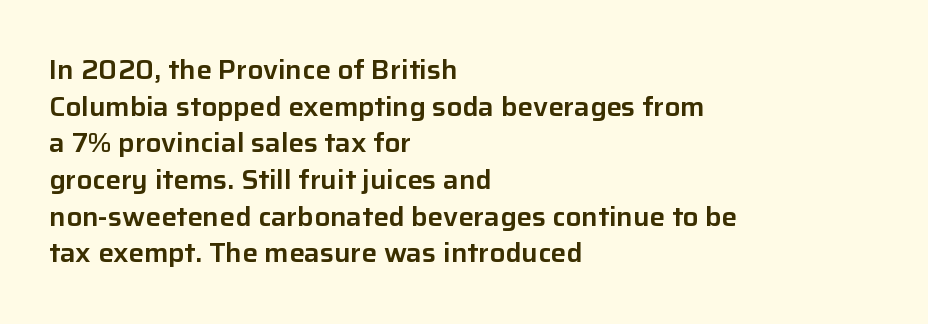
{"italic": "no", "underline": "no", "align": "left", "line_spacing": "normal", "line_spacing_ratio": 1.41, "letter_spacing": "normal", "letter_spacing_em": 0.0, "glyph_px": 26}
